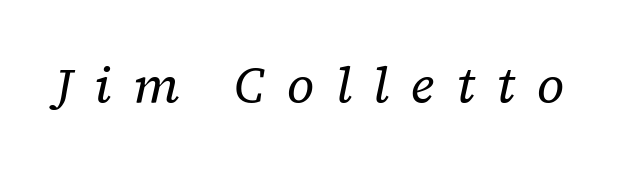
{"serif": "yes", "italic": "yes", "lean": "right", "slant_degrees": 12, "bold": "no", "weight": "regular", "width": "normal", "stroke_contrast": "low", "x_height": "medium", "monospaced": "no", "underline": "no", "letter_spacing": "wide", "letter_spacing_em": 0.43, "glyph_px": 50}
